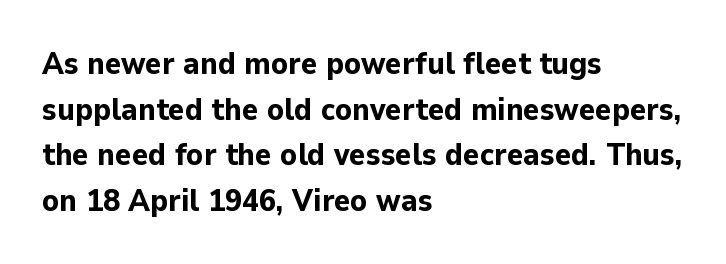
The image shows 31 px bold sans-serif type, upright; set left-aligned, normal line spacing (1.47x), normal letter spacing, not underlined; low stroke contrast and a medium x-height.
